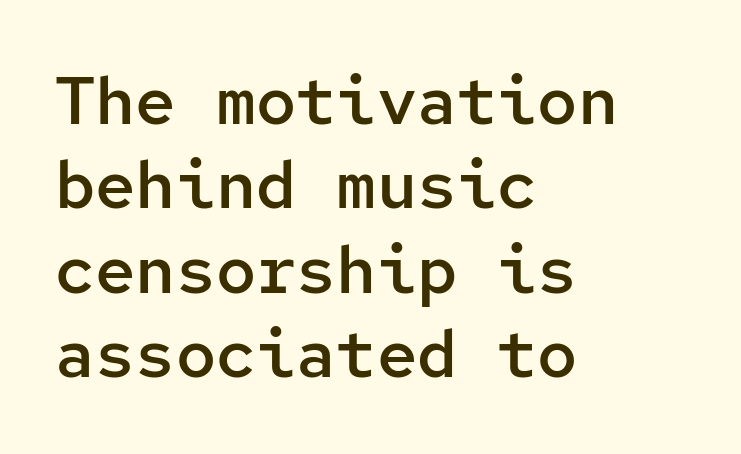
Q: Is the text bold? A: Semi-bold.
Q: Is the text italic (slanted)? A: No, it is upright.
Q: Is the typeface a serif or a sans-serif typeface? A: Sans-serif.
Q: Is the text underlined? A: No.
Q: How is the paragraph aligned? A: Left-aligned.
Q: Is the spacing between letters normal or unusually wide? A: Normal.
Q: Is the spacing between lines tight, normal or loose? A: Normal.
Q: Width (condensed, normal, or wide)? A: Normal.
Q: Stroke contrast? A: Low.
Q: x-height? A: Medium.
Q: Monospaced? A: Yes.
